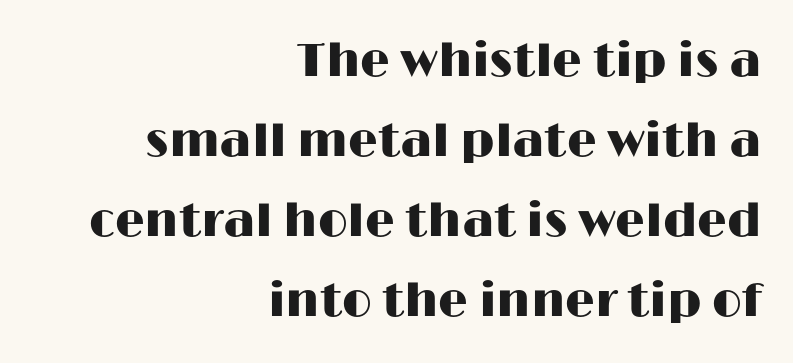
The image shows 47 px wide sans-serif type, upright; set right-aligned, normal line spacing (1.7x), normal letter spacing, not underlined; high stroke contrast and a medium x-height.
